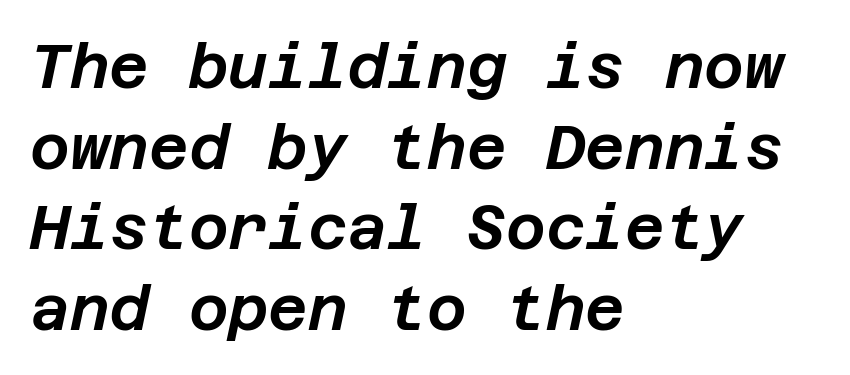
No word sits above an underline. This is oblique type, the kind used for emphasis or titles. Evenly set lines give the paragraph a standard silhouette. The ragged edge is on the right, which tells us the setting is flush left. The letterforms sit shoulder to shoulder at normal distance.
